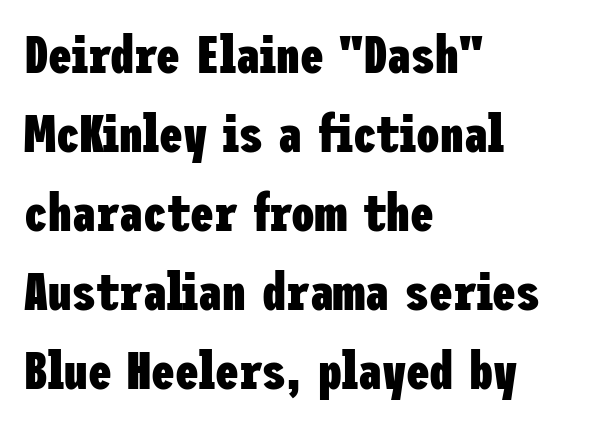
Q: Is the text bold? A: Yes.
Q: Is the text italic (slanted)? A: No, it is upright.
Q: Is the typeface a serif or a sans-serif typeface? A: Sans-serif.
Q: Is the text underlined? A: No.
Q: How is the paragraph aligned? A: Left-aligned.
Q: Is the spacing between letters normal or unusually wide? A: Normal.
Q: Is the spacing between lines tight, normal or loose? A: Normal.
Q: Width (condensed, normal, or wide)? A: Condensed.
Q: Stroke contrast? A: Low.
Q: x-height? A: Medium.
